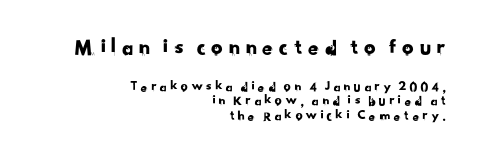
Q: Is the text underlined? A: No.
Q: How is the paragraph aligned? A: Right-aligned.
Q: Is the spacing between lines tight, normal or loose? A: Tight.
Q: Which block of text is set in a larger size, the first (top) or the second (bottom)? A: The first (top) one.
